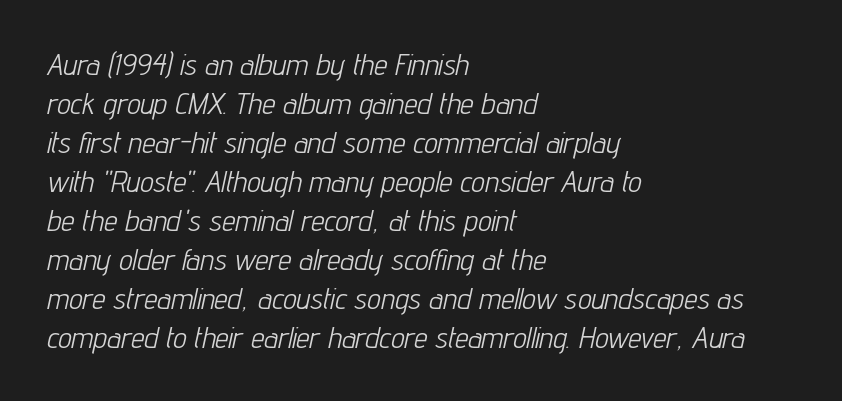
Q: Is the text bold? A: No.
Q: Is the text italic (slanted)? A: Yes, it leans right by about 12 degrees.
Q: Is the text underlined? A: No.
Q: How is the paragraph aligned? A: Left-aligned.
Q: Is the spacing between letters normal or unusually wide? A: Normal.
Q: Is the spacing between lines tight, normal or loose? A: Normal.
Q: Width (condensed, normal, or wide)? A: Condensed.
Q: Stroke contrast? A: Low.
Q: x-height? A: Medium.
Q: Monospaced? A: No.
